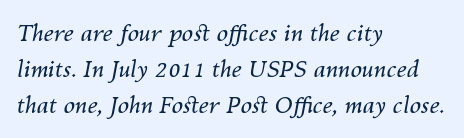
Q: Is the text bold? A: No.
Q: Is the text italic (slanted)? A: Yes, it leans right by about 10 degrees.
Q: Is the text underlined? A: No.
Q: How is the paragraph aligned? A: Left-aligned.
Q: Is the spacing between letters normal or unusually wide? A: Normal.
Q: Is the spacing between lines tight, normal or loose? A: Normal.
